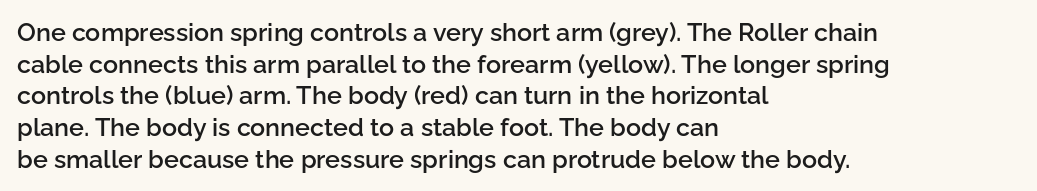
A semibold gives these letters moderate extra thickness, short of bold. The vertical gap from one line to the next is medium. The axis of the letterforms is exactly vertical. A typesetter would call this zero additional tracking. Plain, unruled lines of type. Leftover space on each line is placed entirely after the last word.
